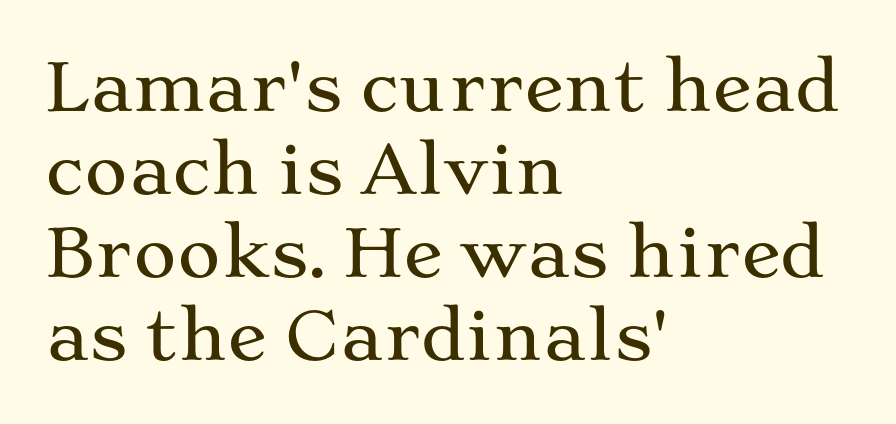
The image shows 66 px wide serif type, upright; set left-aligned, normal line spacing (1.26x), normal letter spacing, not underlined; medium stroke contrast and a medium x-height.
